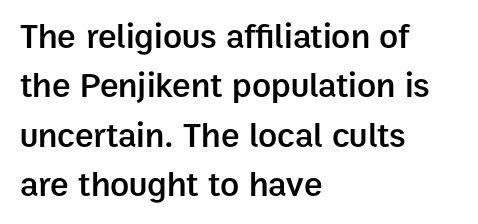
Q: Is the text bold? A: Semi-bold.
Q: Is the text italic (slanted)? A: No, it is upright.
Q: Is the typeface a serif or a sans-serif typeface? A: Sans-serif.
Q: Is the text underlined? A: No.
Q: How is the paragraph aligned? A: Left-aligned.
Q: Is the spacing between letters normal or unusually wide? A: Normal.
Q: Is the spacing between lines tight, normal or loose? A: Normal.
Q: Width (condensed, normal, or wide)? A: Normal.
Q: Stroke contrast? A: Low.
Q: x-height? A: Medium.
Q: Monospaced? A: No.
